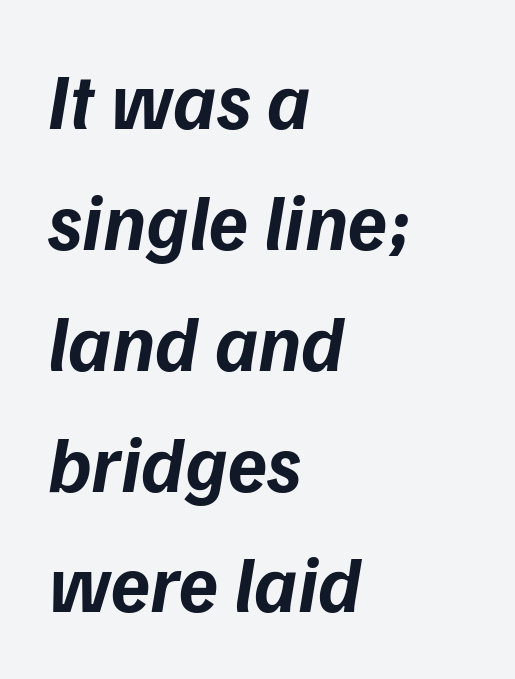
Q: Is the text bold? A: Yes.
Q: Is the typeface a serif or a sans-serif typeface? A: Sans-serif.
Q: Is the text underlined? A: No.
Q: How is the paragraph aligned? A: Left-aligned.
Q: Is the spacing between letters normal or unusually wide? A: Normal.
Q: Is the spacing between lines tight, normal or loose? A: Normal.
Q: Width (condensed, normal, or wide)? A: Normal.
Q: Stroke contrast? A: Low.
Q: x-height? A: Medium.
Q: Monospaced? A: No.
